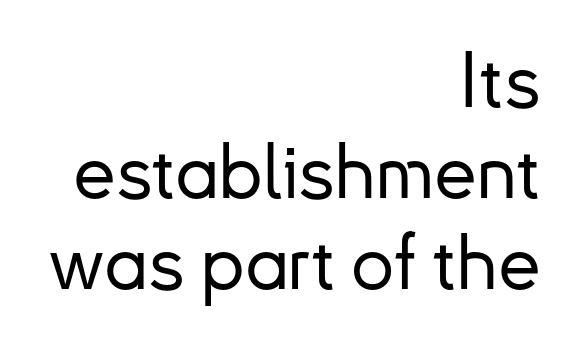
{"serif": "no", "italic": "no", "width": "normal", "stroke_contrast": "low", "x_height": "small", "monospaced": "no", "underline": "no", "align": "right", "line_spacing_ratio": 1.18, "letter_spacing": "normal", "letter_spacing_em": 0.0, "glyph_px": 77}
